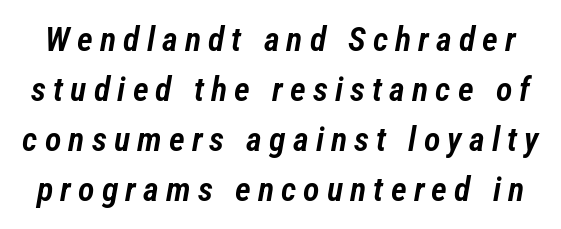
{"italic": "yes", "lean": "right", "slant_degrees": 12, "bold": "semi", "weight": "semibold", "width": "condensed", "stroke_contrast": "low", "x_height": "medium", "monospaced": "no", "underline": "no", "line_spacing": "normal", "line_spacing_ratio": 1.47, "letter_spacing": "wide", "letter_spacing_em": 0.21, "glyph_px": 34}
